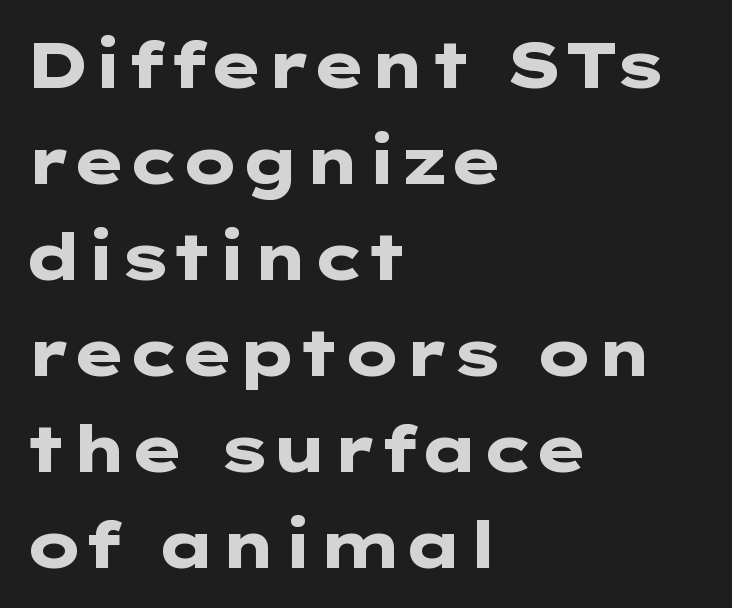
{"serif": "no", "italic": "no", "bold": "yes", "weight": "heavy", "width": "wide", "stroke_contrast": "low", "x_height": "medium", "underline": "no", "align": "left", "line_spacing": "normal", "line_spacing_ratio": 1.5, "letter_spacing": "normal", "letter_spacing_em": 0.0, "glyph_px": 64}
